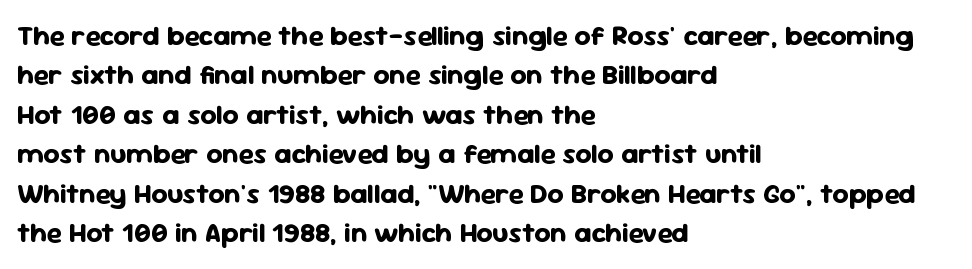
Typeset ragged right — the left edge is the straight one. Look at the stroke-to-counter ratio: heavy, a bold. A sans-serif font was chosen for this passage. Default kerning and tracking; the words read as compact shapes. Words float on clear page, feet unadorned.
